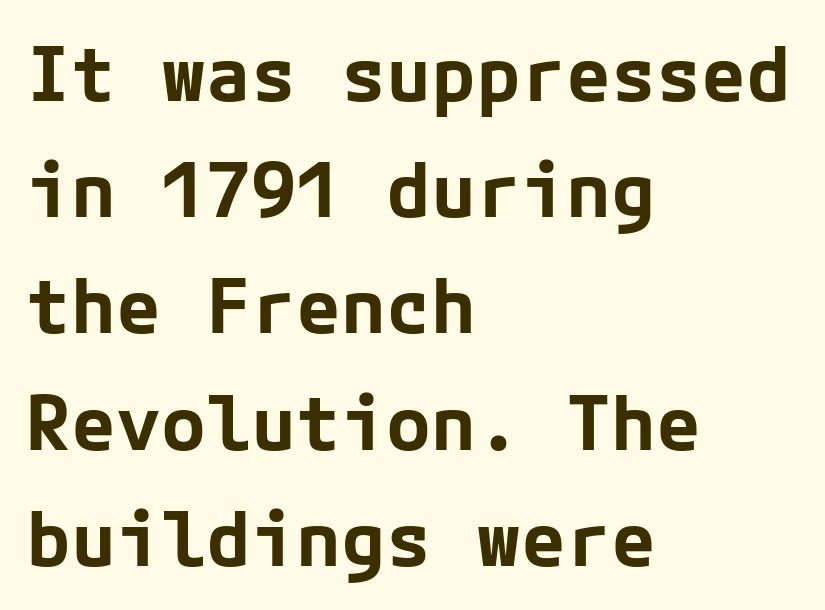
Between one letter and the next there's only the usual sliver of space. These lines were composed using upright roman letters. Glance below the letters and you will spot only blank space. The ragged edge is on the right, which tells us the setting is flush left.
